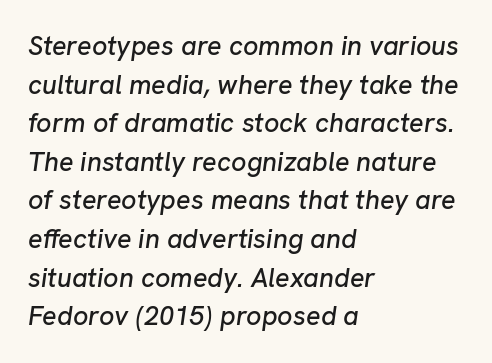
Q: Is the text italic (slanted)? A: Yes, it leans right by about 8 degrees.
Q: Is the text underlined? A: No.
Q: How is the paragraph aligned? A: Left-aligned.
Q: Is the spacing between letters normal or unusually wide? A: Normal.
Q: Is the spacing between lines tight, normal or loose? A: Normal.
